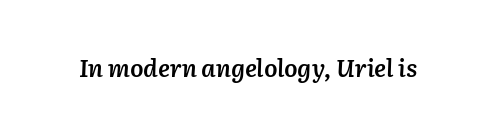
The image shows 24 px text type, italic (leaning right); set normal letter spacing, not underlined.
